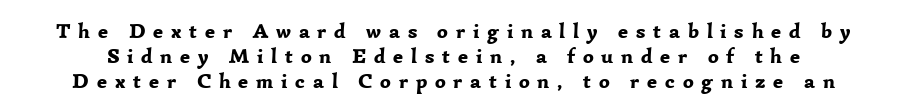
This is roman type, the default non-slanted kind. The words here are not underlined. The font is running at its bold setting. Display-style spreading of the glyphs; the letterfit is very open.
